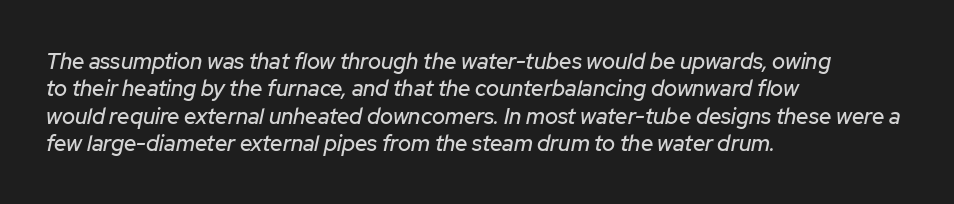
These lines stack with their left ends in a neat column. The strip under each line holds only bare page. Default kerning and tracking; the words read as compact shapes. Emphasis-style slanted type is in use.
